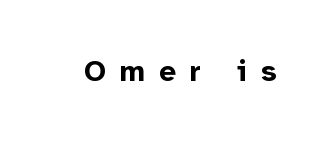
{"serif": "no", "italic": "no", "bold": "yes", "weight": "bold", "width": "normal", "stroke_contrast": "low", "x_height": "medium", "monospaced": "no", "underline": "no", "letter_spacing": "wide", "letter_spacing_em": 0.48, "glyph_px": 29}
